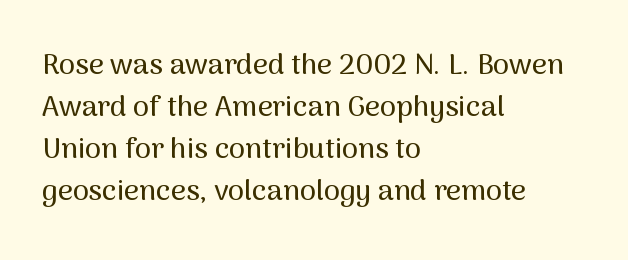
{"serif": "no", "italic": "no", "width": "normal", "stroke_contrast": "medium", "x_height": "medium", "monospaced": "no", "underline": "no", "align": "left", "line_spacing": "normal", "line_spacing_ratio": 1.45, "letter_spacing": "normal", "letter_spacing_em": 0.0, "glyph_px": 29}
